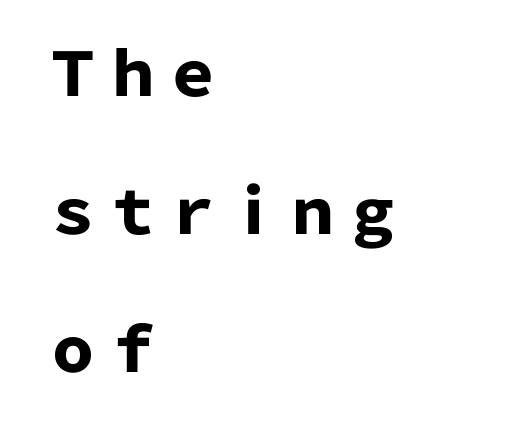
The image shows 60 px heavy sans-serif type, upright; set left-aligned, loose line spacing (2.3x), normal letter spacing, not underlined; low stroke contrast and a medium x-height.
